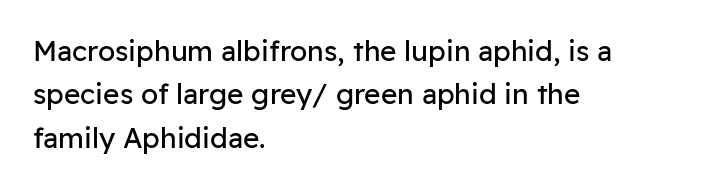
The image shows 28 px regular-weight sans-serif type, upright; set left-aligned, normal line spacing (1.55x), normal letter spacing, not underlined; low stroke contrast and a medium x-height.
